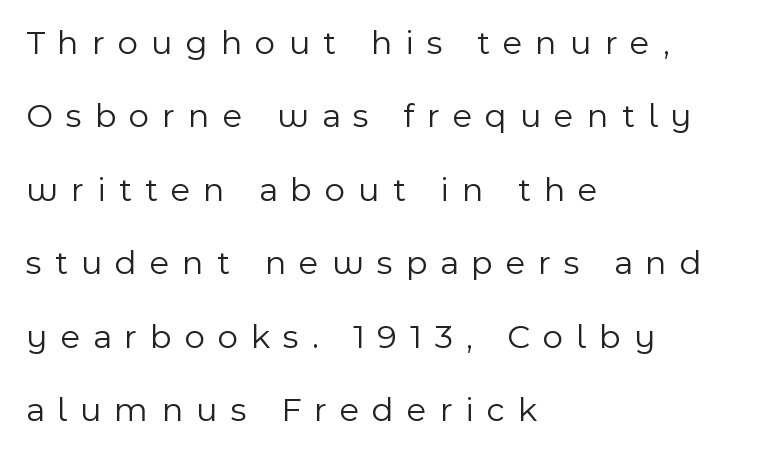
The letterforms stand isolated, each surrounded by extra space. To sum up the face: it is a sans, with no serifs. Type without underlining. Posture: straight, roman, zero tilt.
